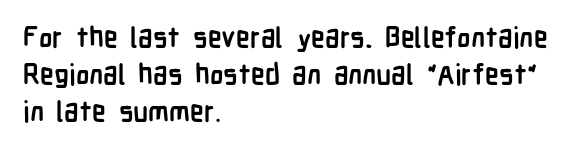
{"serif": "no", "italic": "no", "bold": "yes", "weight": "semibold", "width": "condensed", "stroke_contrast": "low", "x_height": "medium", "monospaced": "no", "underline": "no", "align": "left", "line_spacing": "normal", "line_spacing_ratio": 1.32, "letter_spacing": "normal", "letter_spacing_em": 0.0, "glyph_px": 28}
